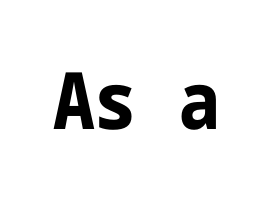
{"serif": "no", "italic": "no", "bold": "yes", "weight": "bold", "width": "condensed", "stroke_contrast": "low", "x_height": "medium", "underline": "no", "letter_spacing": "normal", "letter_spacing_em": 0.0, "glyph_px": 79}
